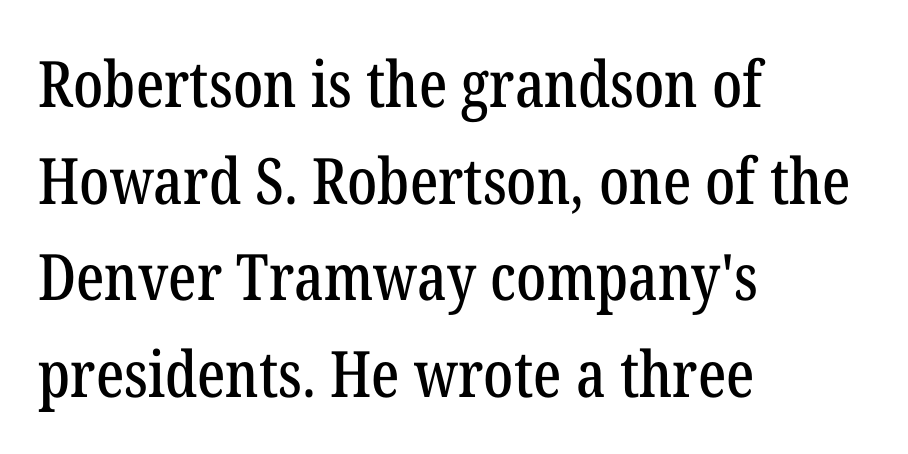
{"serif": "yes", "italic": "no", "width": "condensed", "stroke_contrast": "low", "x_height": "medium", "monospaced": "no", "underline": "no", "align": "left", "line_spacing": "normal", "line_spacing_ratio": 1.51, "letter_spacing": "normal", "letter_spacing_em": 0.0, "glyph_px": 64}
